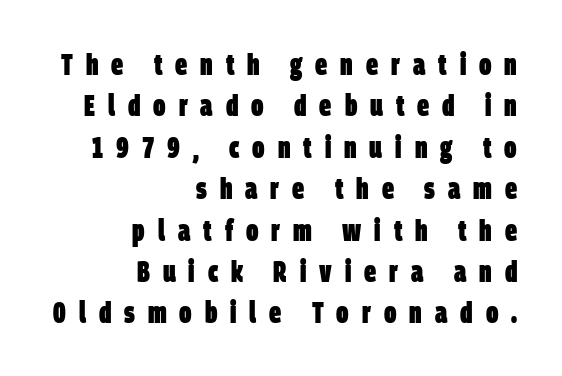
These lines have a slow, spaced-out rhythm from letter to letter. The compositor pushed each line to the right boundary. The letters carry no serifs — their stems end cleanly without finishing strokes. Typographic density is high because the face is bold. Note the varied advance widths — an 'i' is clearly narrower than an 'm'.
